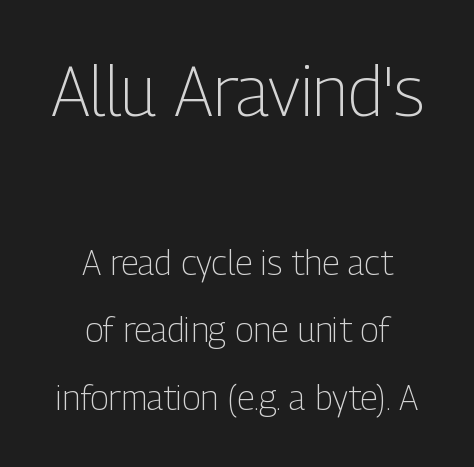
One-word summary of the alignment: center. The letterforms sit at book weight or below. Underlining? Definitely not there. Which of the two is more prominent by size? The first, at the top. Unlike a traditional serif, this face leaves its strokes unadorned. The letters stand straight up with perfectly vertical stems.
